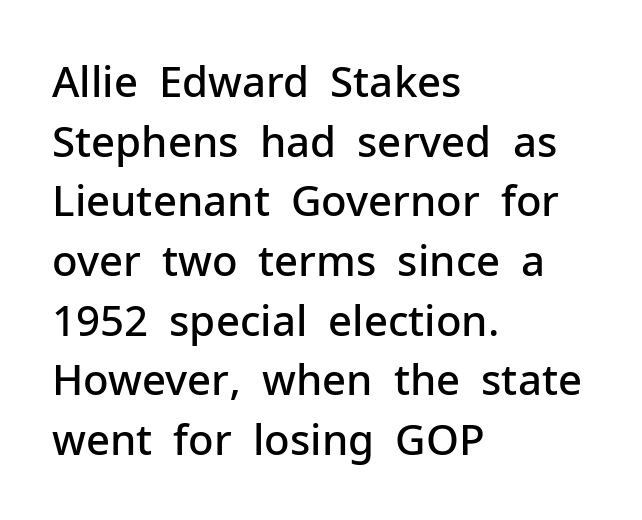
{"serif": "no", "italic": "no", "bold": "semi", "weight": "semibold", "width": "normal", "stroke_contrast": "low", "x_height": "medium", "monospaced": "no", "underline": "no", "align": "left", "line_spacing": "normal", "line_spacing_ratio": 1.42, "letter_spacing": "normal", "letter_spacing_em": 0.0, "glyph_px": 42}
